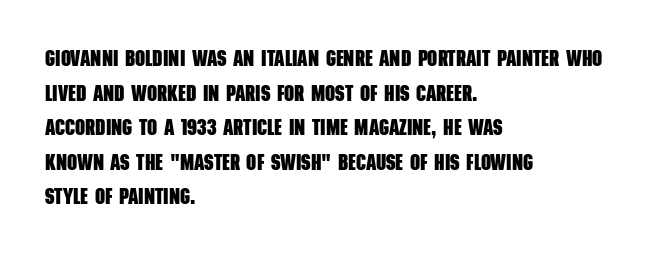
Notice how the passage keeps a crisp vertical edge on the left only. A normal amount of white space separates one row of letters from the next. These lines keep a tight, regular rhythm from letter to letter. The strip under each line holds only bare page.
